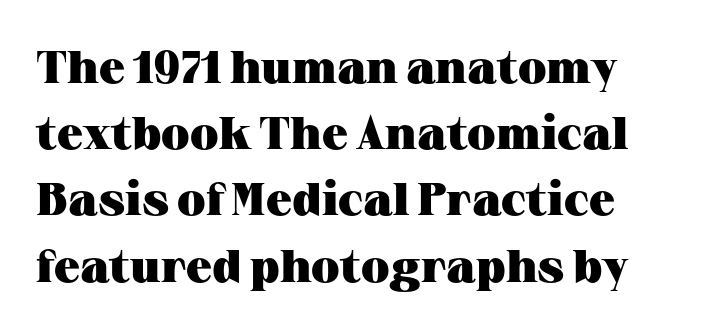
{"serif": "yes", "italic": "no", "bold": "yes", "weight": "heavy", "width": "wide", "stroke_contrast": "medium", "x_height": "medium", "monospaced": "no", "underline": "no", "line_spacing": "normal", "line_spacing_ratio": 1.44, "letter_spacing": "normal", "letter_spacing_em": 0.0, "glyph_px": 46}
